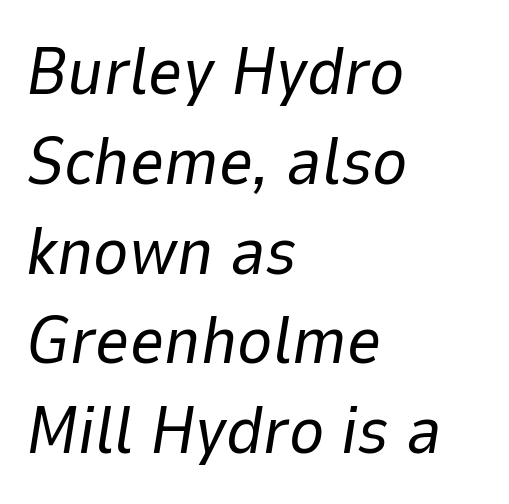
{"italic": "yes", "lean": "right", "slant_degrees": 9, "bold": "no", "weight": "regular", "width": "normal", "stroke_contrast": "low", "x_height": "medium", "monospaced": "no", "underline": "no", "align": "left", "line_spacing": "normal", "line_spacing_ratio": 1.34, "letter_spacing": "normal", "letter_spacing_em": 0.0, "glyph_px": 67}
